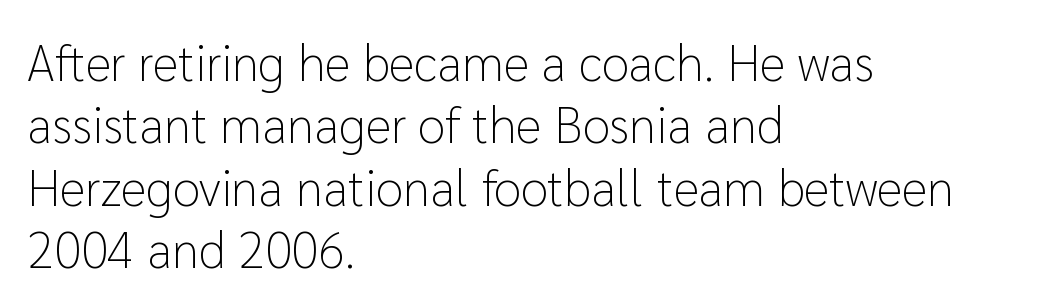
Tracking value appears to be zero — textbook default spacing. These lines sit exactly where default settings would place them. The strip under each line holds only bare page. Note the varied advance widths — an 'i' is clearly narrower than an 'm'. No italicization has been applied; the sample stays upright. No feet cap the strokes, marking this as sans-serif type.
